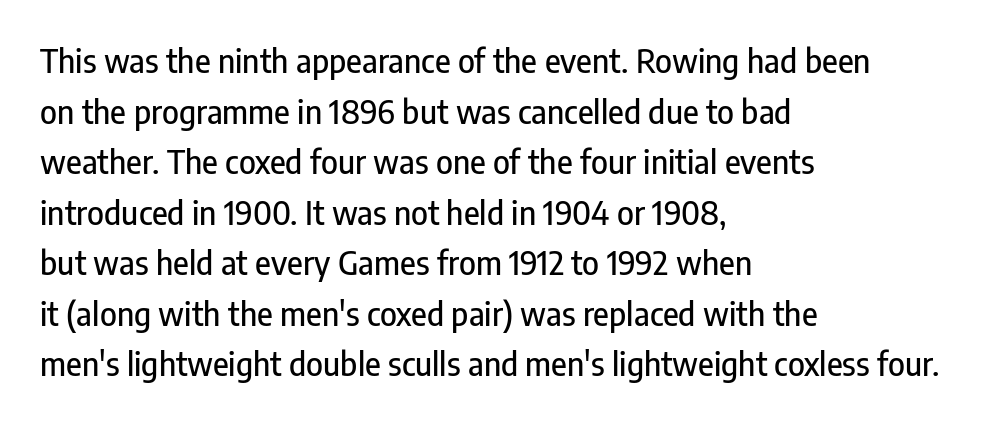
Q: Is the text italic (slanted)? A: No, it is upright.
Q: Is the typeface a serif or a sans-serif typeface? A: Sans-serif.
Q: Is the text underlined? A: No.
Q: How is the paragraph aligned? A: Left-aligned.
Q: Is the spacing between letters normal or unusually wide? A: Normal.
Q: Is the spacing between lines tight, normal or loose? A: Normal.
Q: Width (condensed, normal, or wide)? A: Condensed.
Q: Stroke contrast? A: Low.
Q: x-height? A: Medium.
Q: Monospaced? A: No.
